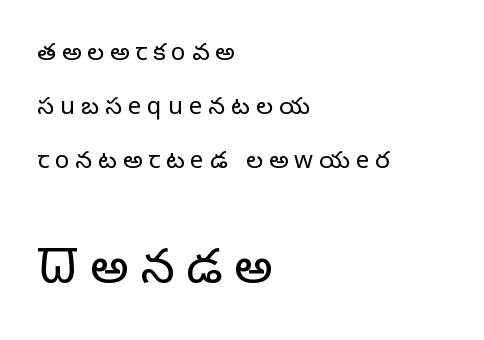
Between one letter and the next there's a generous, obvious gap. Underlining? Definitely not there. Check where the strokes stop: nothing finishes them off — pure sans. The vertical gap from one line to the next is large.
